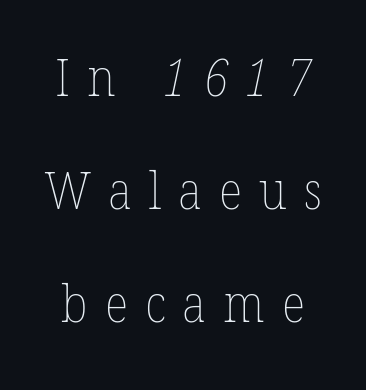
The image shows 51 px thin type; set loose line spacing (2.22x), unusually wide letter spacing (+0.33 em), not underlined; low stroke contrast and a medium x-height.
